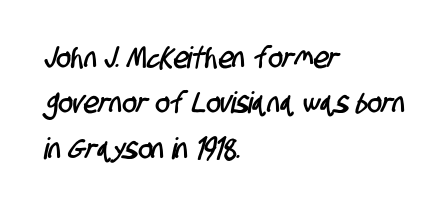
The passage shown is typed in a proportional face where columns would drift. The baseline area is clear. The rag falls on the right side of this text block. Compared with typical body copy, the letter spacing here is the same. Evenly set lines give the paragraph a standard silhouette. The font family rendered here belongs to the sans-serif group.
